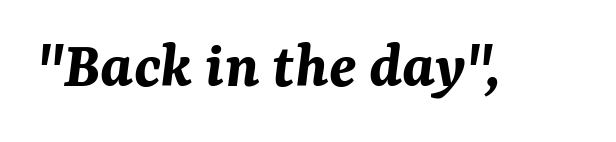
The image shows 67 px bold type, italic (leaning right); set normal letter spacing, not underlined; medium stroke contrast and a medium x-height.
